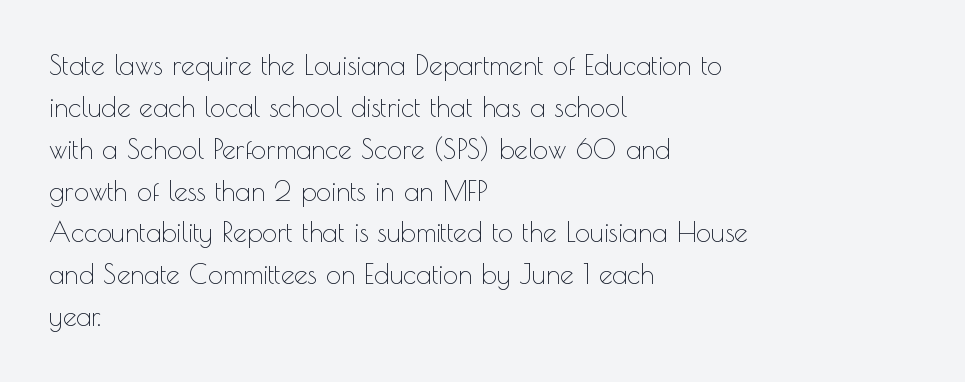
Q: Is the text bold? A: No.
Q: Is the text italic (slanted)? A: No, it is upright.
Q: Is the text underlined? A: No.
Q: How is the paragraph aligned? A: Left-aligned.
Q: Is the spacing between letters normal or unusually wide? A: Normal.
Q: Is the spacing between lines tight, normal or loose? A: Normal.
